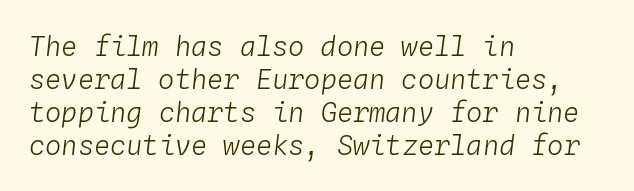
{"italic": "yes", "lean": "right", "slant_degrees": 4, "bold": "no", "underline": "no", "align": "left", "line_spacing_ratio": 1.22, "letter_spacing": "normal", "letter_spacing_em": 0.0, "glyph_px": 27}
